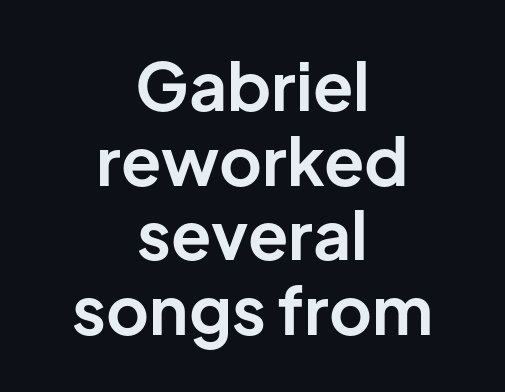
Emphasis by weight is at full strength: bold. In terms of letterform style, serifs are entirely absent. Each letter keeps its own natural width here, so spacing adapts to shape. Centered paragraph, ragged on both sides. The tracking reads as untouched default to a designer's eye. The passage shown stacks its lines with hardly any gap.
